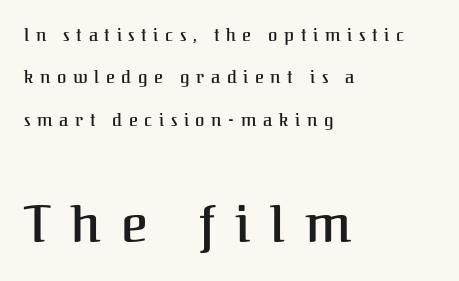
The image shows 51 px serif type, upright; set left-aligned, loose line spacing (2.5x), unusually wide letter spacing (+0.39 em), not underlined; the second (bottom) block is 3.0x larger; medium stroke contrast and a medium x-height.
